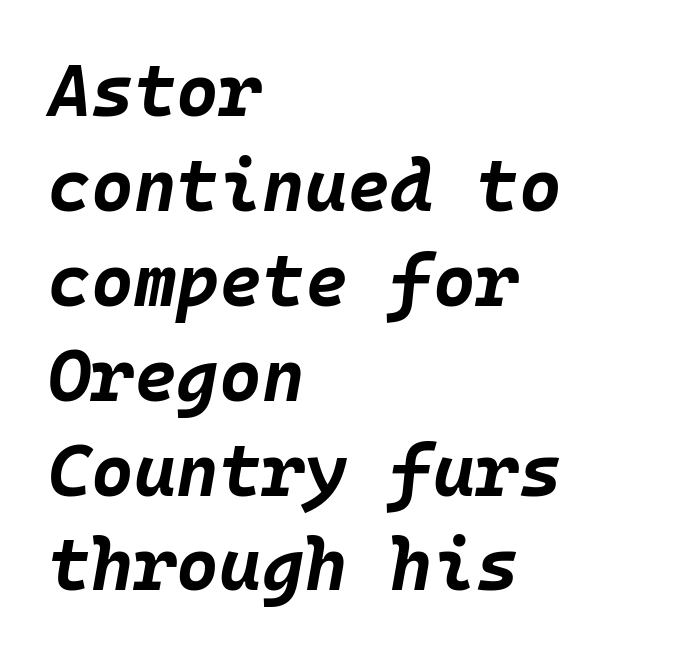
Q: Is the text bold? A: Yes.
Q: Is the text italic (slanted)? A: Yes, it leans right by about 10 degrees.
Q: Is the text underlined? A: No.
Q: How is the paragraph aligned? A: Left-aligned.
Q: Is the spacing between letters normal or unusually wide? A: Normal.
Q: Is the spacing between lines tight, normal or loose? A: Normal.
Q: Width (condensed, normal, or wide)? A: Normal.
Q: Stroke contrast? A: Low.
Q: x-height? A: Large.
Q: Monospaced? A: Yes.
